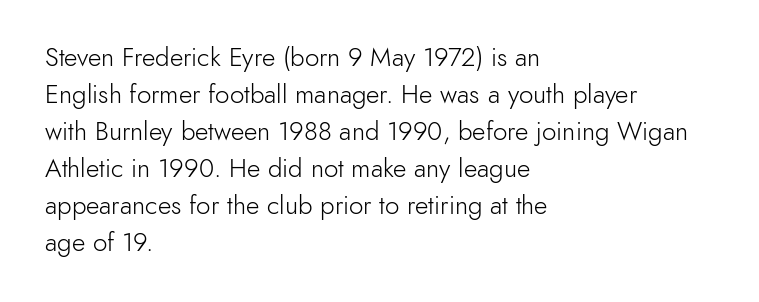
The image shows 26 px text type, upright; set left-aligned, normal line spacing (1.42x), normal letter spacing, not underlined.
